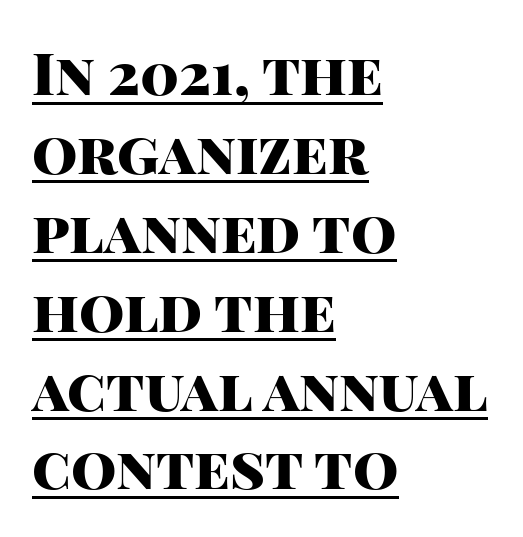
The image shows 58 px heavy sans-serif type, upright; set left-aligned, normal line spacing (1.36x), normal letter spacing, underlined; high stroke contrast and a large x-height.
